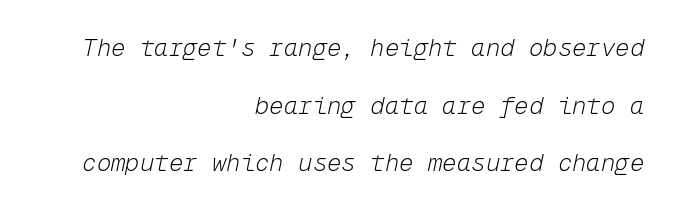
Rendered with sloped, italic letterforms. Is the letter spacing exaggerated? No — it looks like the ordinary default. Quick note: interline space is abundant. Horizontal alignment here is rightward, an uncommon choice for prose.
